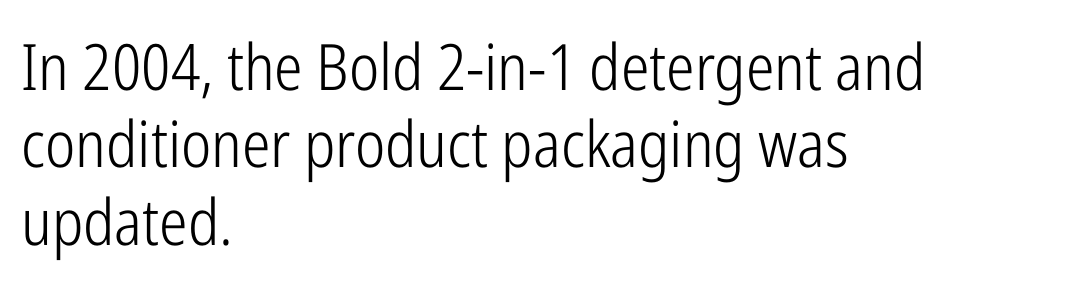
The image shows 64 px light, condensed sans-serif type, upright; set left-aligned, line spacing 1.21x, normal letter spacing, not underlined; low stroke contrast and a medium x-height.
